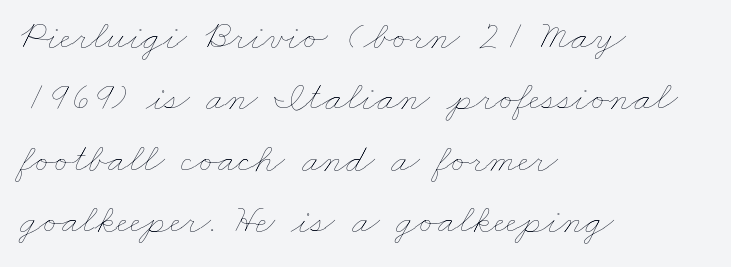
Q: Is the text bold? A: No.
Q: Is the text underlined? A: No.
Q: How is the paragraph aligned? A: Left-aligned.
Q: Is the spacing between letters normal or unusually wide? A: Normal.
Q: Is the spacing between lines tight, normal or loose? A: Normal.
Q: Width (condensed, normal, or wide)? A: Wide.
Q: Stroke contrast? A: Low.
Q: x-height? A: Small.
Q: Monospaced? A: No.
